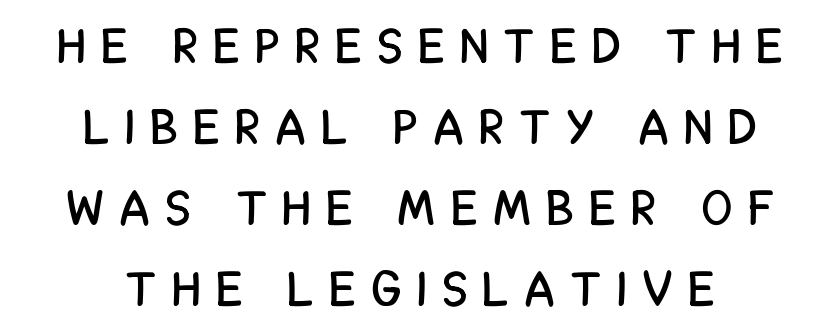
Q: Is the text italic (slanted)? A: No, it is upright.
Q: Is the typeface a serif or a sans-serif typeface? A: Sans-serif.
Q: Is the text underlined? A: No.
Q: How is the paragraph aligned? A: Centered.
Q: Is the spacing between letters normal or unusually wide? A: Unusually wide.
Q: Is the spacing between lines tight, normal or loose? A: Normal.
Q: Width (condensed, normal, or wide)? A: Condensed.
Q: Stroke contrast? A: Low.
Q: x-height? A: Large.
Q: Monospaced? A: No.
